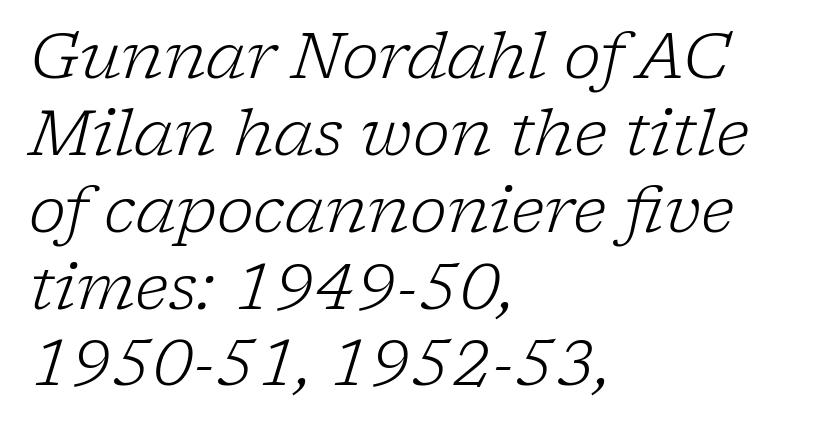
The image shows 63 px light serif type, italic (leaning right); set left-aligned, line spacing 1.22x, normal letter spacing, not underlined; low stroke contrast and a medium x-height.
